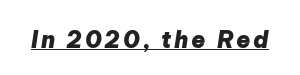
{"italic": "yes", "lean": "right", "slant_degrees": 9, "bold": "yes", "underline": "yes", "glyph_px": 23}
